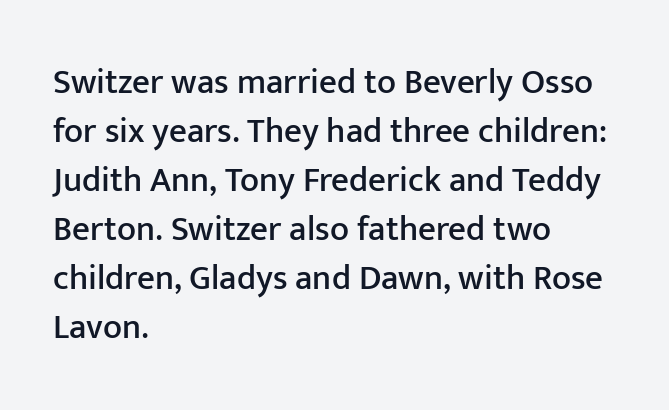
Nope, not italic — everything's standing straight. In terms of leading, this rendering sits right in the middle. Lines of text with bare space underneath. Each letter's strokes conclude bluntly, with no projecting serifs. Casual observation: everything's shoved over to the left. Character widths vary here, with narrow letters taking less room than wide ones.
